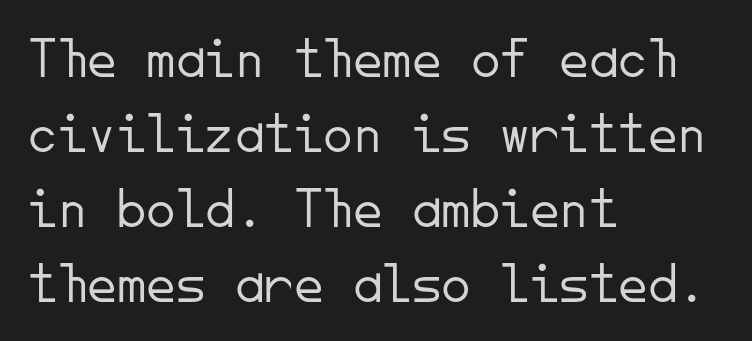
{"serif": "no", "italic": "no", "bold": "no", "weight": "light", "width": "normal", "stroke_contrast": "low", "x_height": "small", "monospaced": "yes", "underline": "no", "align": "left", "line_spacing": "normal", "line_spacing_ratio": 1.27, "letter_spacing": "normal", "letter_spacing_em": 0.0, "glyph_px": 59}
